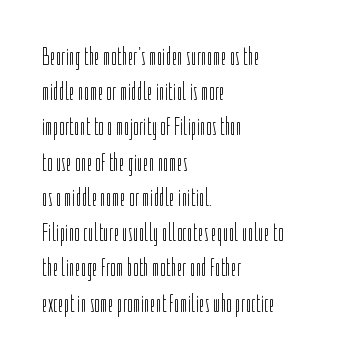
The image shows 25 px text type, upright; set left-aligned, normal line spacing (1.41x), normal letter spacing, not underlined.
